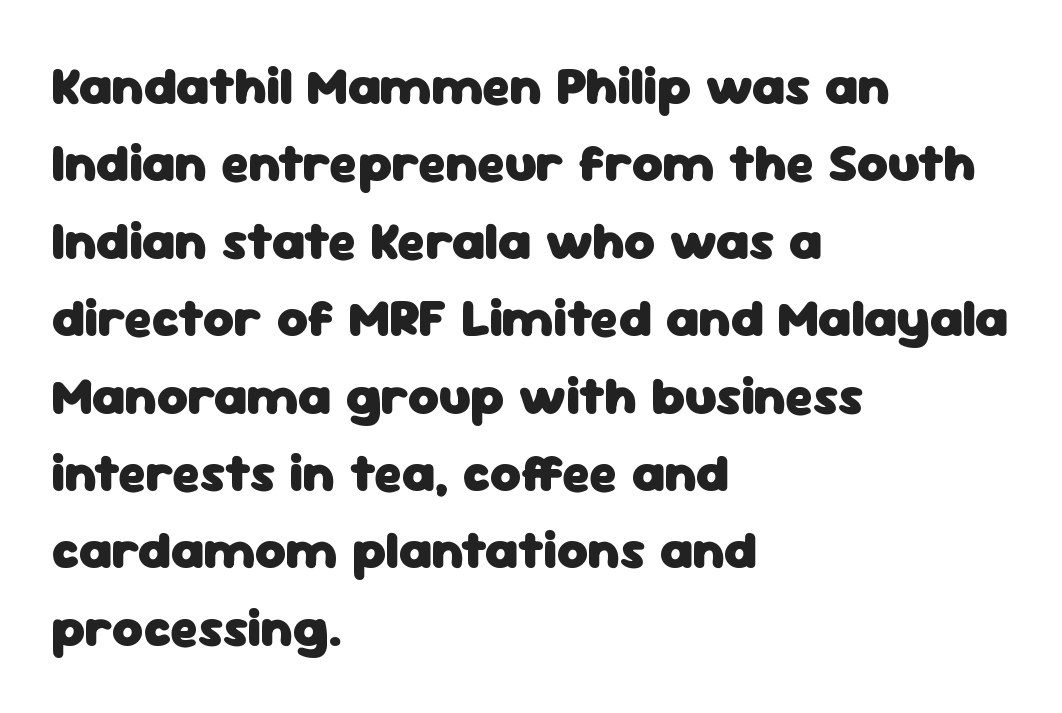
{"serif": "no", "italic": "no", "bold": "yes", "weight": "heavy", "width": "normal", "stroke_contrast": "low", "x_height": "medium", "monospaced": "no", "underline": "no", "align": "left", "line_spacing": "normal", "line_spacing_ratio": 1.46, "letter_spacing": "normal", "letter_spacing_em": 0.0, "glyph_px": 53}
